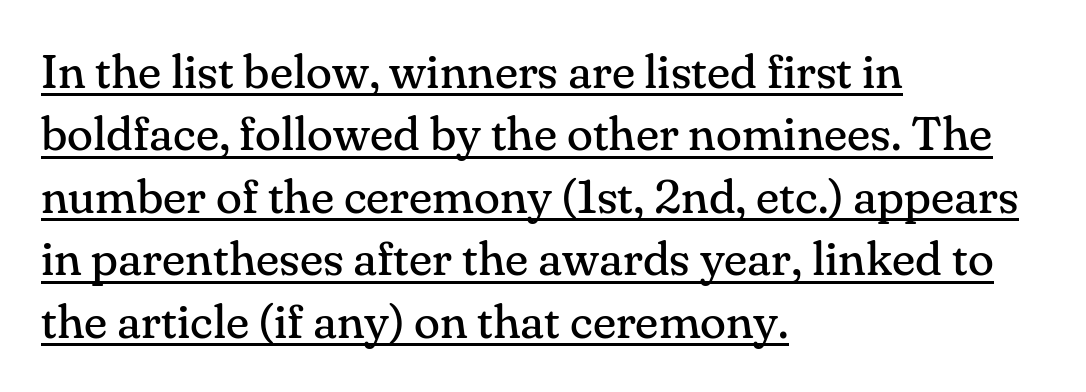
Q: Is the text bold? A: No.
Q: Is the text italic (slanted)? A: No, it is upright.
Q: Is the typeface a serif or a sans-serif typeface? A: Serif.
Q: Is the text underlined? A: Yes.
Q: How is the paragraph aligned? A: Left-aligned.
Q: Is the spacing between letters normal or unusually wide? A: Normal.
Q: Is the spacing between lines tight, normal or loose? A: Normal.
Q: Width (condensed, normal, or wide)? A: Normal.
Q: Stroke contrast? A: Medium.
Q: x-height? A: Small.
Q: Monospaced? A: No.
